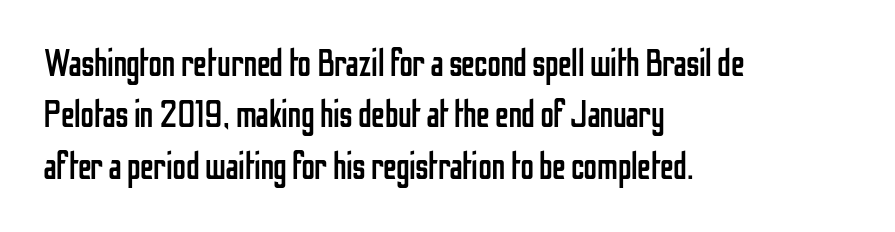
{"serif": "no", "italic": "no", "bold": "no", "weight": "regular", "width": "condensed", "stroke_contrast": "low", "x_height": "medium", "monospaced": "no", "underline": "no", "align": "left", "line_spacing": "normal", "line_spacing_ratio": 1.35, "letter_spacing": "normal", "letter_spacing_em": 0.0, "glyph_px": 38}
